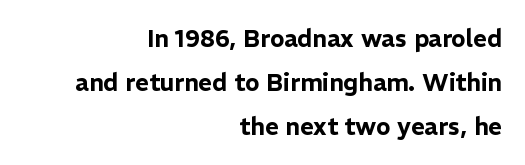
The image shows 24 px text type, upright; set right-aligned, line spacing 1.83x, normal letter spacing, not underlined.
